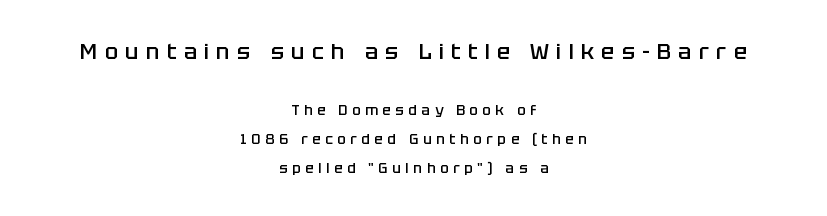
The image shows 22 px text type, upright; set centered, loose line spacing (2.09x), unusually wide letter spacing (+0.33 em), not underlined; the first (top) block is 1.57x larger.
